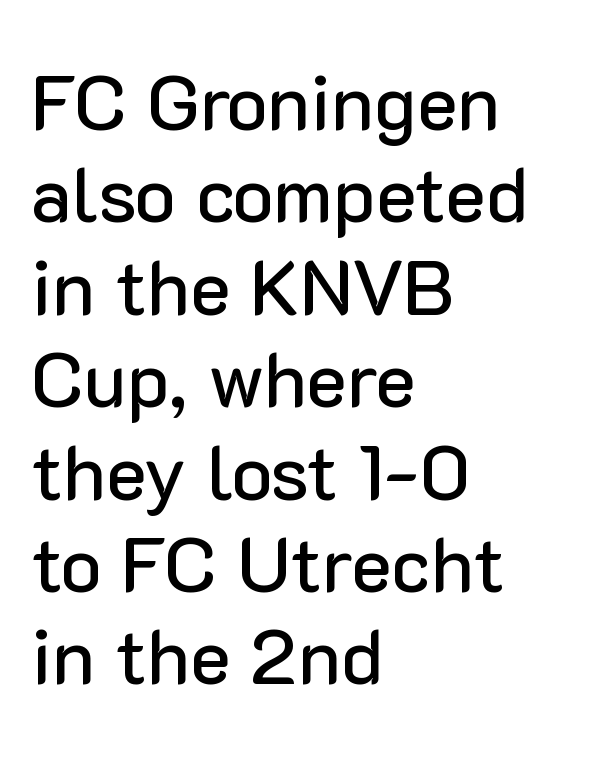
{"serif": "no", "italic": "no", "width": "normal", "stroke_contrast": "low", "x_height": "medium", "monospaced": "no", "underline": "no", "align": "left", "line_spacing_ratio": 1.2, "letter_spacing": "normal", "letter_spacing_em": 0.0, "glyph_px": 77}
